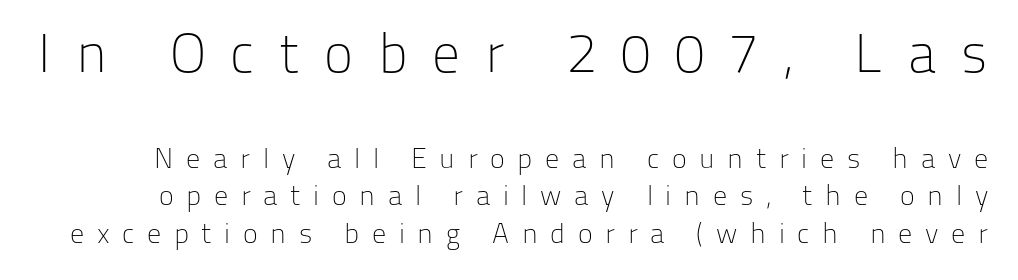
{"serif": "no", "italic": "no", "bold": "no", "weight": "light", "width": "normal", "stroke_contrast": "low", "x_height": "medium", "monospaced": "no", "underline": "no", "line_spacing": "normal", "line_spacing_ratio": 1.33, "letter_spacing": "wide", "letter_spacing_em": 0.45, "larger_block": "first", "size_ratio": 1.96, "glyph_px": 55}
